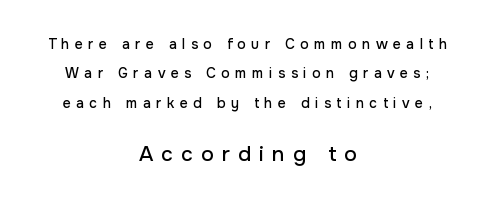
{"italic": "no", "underline": "no", "align": "center", "line_spacing": "loose", "line_spacing_ratio": 2.09, "letter_spacing": "wide", "letter_spacing_em": 0.39, "larger_block": "second", "size_ratio": 1.5, "glyph_px": 21}
